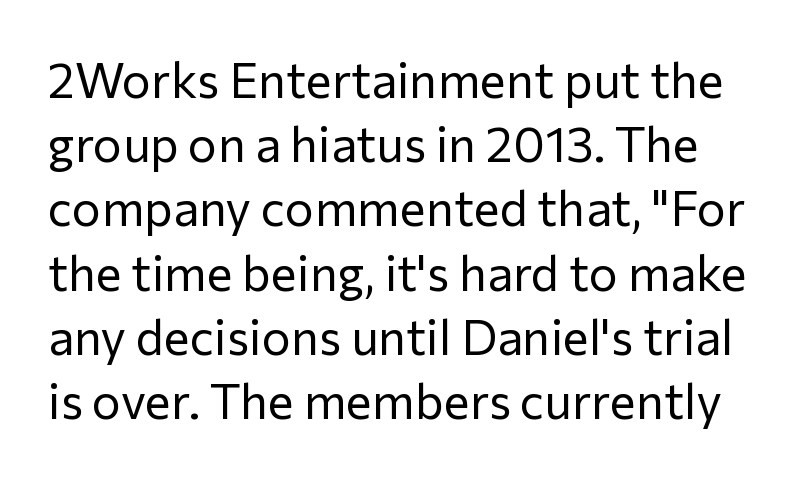
The image shows 49 px regular-weight sans-serif type, upright; set normal line spacing (1.31x), normal letter spacing, not underlined; low stroke contrast and a medium x-height.
